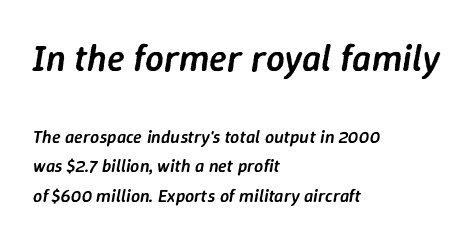
Q: Is the text bold? A: Semi-bold.
Q: Is the text italic (slanted)? A: Yes, it leans right by about 9 degrees.
Q: Is the text underlined? A: No.
Q: How is the paragraph aligned? A: Left-aligned.
Q: Is the spacing between letters normal or unusually wide? A: Normal.
Q: Is the spacing between lines tight, normal or loose? A: Normal.
Q: Which block of text is set in a larger size, the first (top) or the second (bottom)? A: The first (top) one.
Q: Width (condensed, normal, or wide)? A: Normal.
Q: Stroke contrast? A: Low.
Q: x-height? A: Medium.
Q: Monospaced? A: No.
